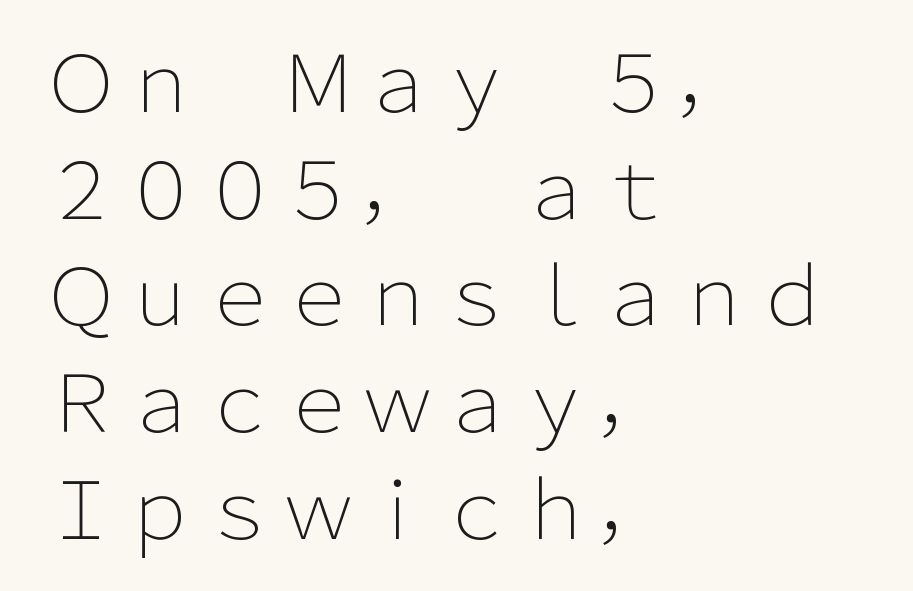
Q: Is the text bold? A: No.
Q: Is the text italic (slanted)? A: No, it is upright.
Q: Is the typeface a serif or a sans-serif typeface? A: Sans-serif.
Q: Is the text underlined? A: No.
Q: How is the paragraph aligned? A: Left-aligned.
Q: Is the spacing between letters normal or unusually wide? A: Normal.
Q: Is the spacing between lines tight, normal or loose? A: Normal.
Q: Width (condensed, normal, or wide)? A: Normal.
Q: Stroke contrast? A: Low.
Q: x-height? A: Medium.
Q: Monospaced? A: No.
